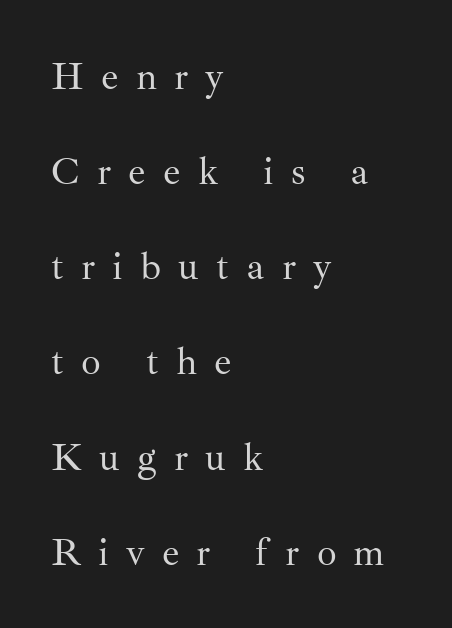
The image shows 39 px regular-weight serif type, upright; set left-aligned, loose line spacing (2.44x), unusually wide letter spacing (+0.44 em), not underlined; medium stroke contrast and a small x-height.
